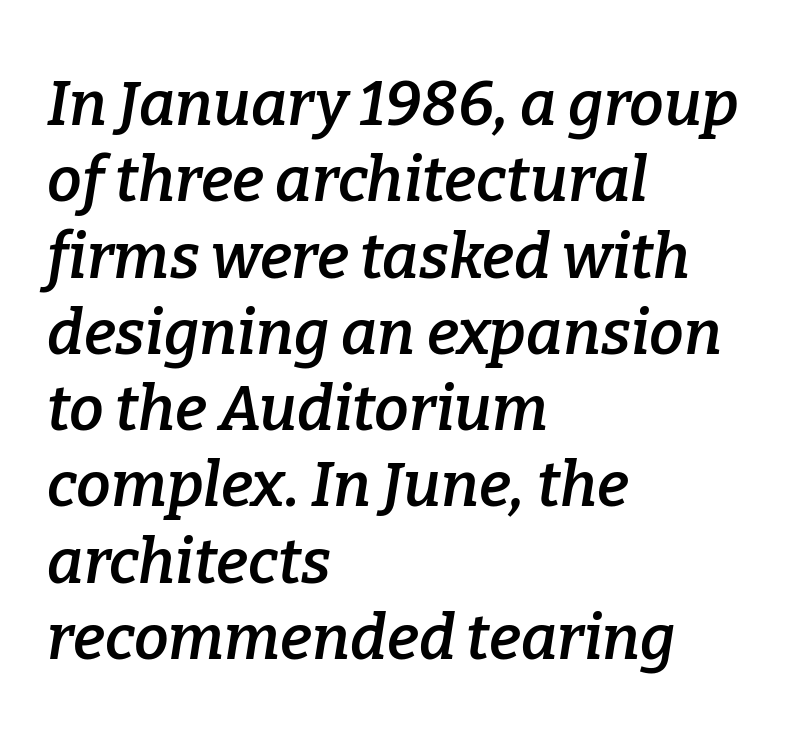
The image shows 62 px semibold serif type, italic (leaning right); set left-aligned, line spacing 1.23x, normal letter spacing, not underlined; low stroke contrast and a medium x-height.
